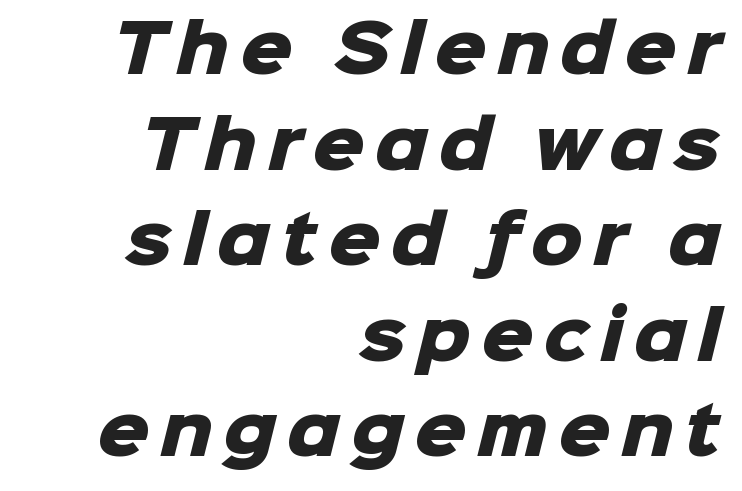
Proportional: the letters do not fall into vertical columns. I'd call this a sans setting — the letters go barefoot. Rows of type keep a routine distance in the vertical direction. Just letters on the line, the space beneath them empty. The lines are quadded right. The typesetting leans heavy: a genuine bold.
